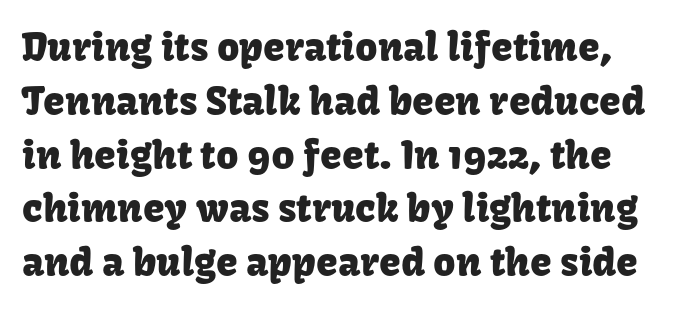
{"serif": "no", "italic": "no", "width": "normal", "stroke_contrast": "low", "x_height": "medium", "monospaced": "no", "underline": "no", "line_spacing": "normal", "line_spacing_ratio": 1.38, "letter_spacing": "normal", "letter_spacing_em": 0.0, "glyph_px": 39}
